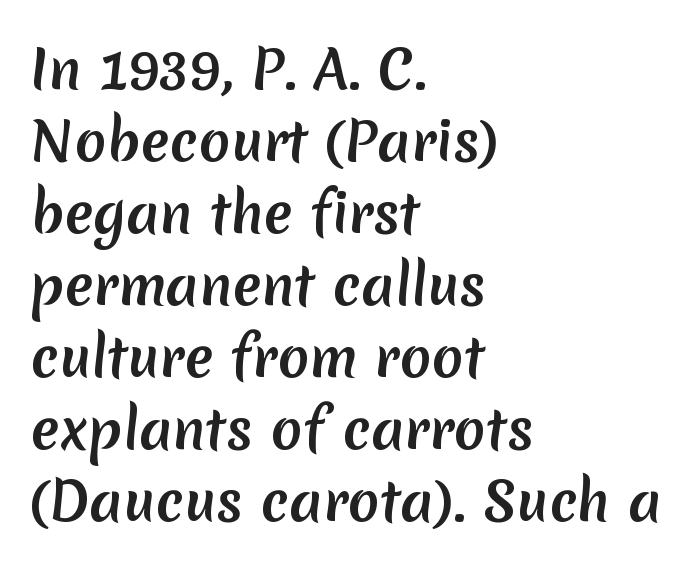
{"serif": "no", "bold": "yes", "weight": "semibold", "width": "normal", "stroke_contrast": "low", "x_height": "medium", "monospaced": "no", "underline": "no", "align": "left", "line_spacing": "normal", "line_spacing_ratio": 1.36, "letter_spacing": "normal", "letter_spacing_em": 0.0, "glyph_px": 53}
